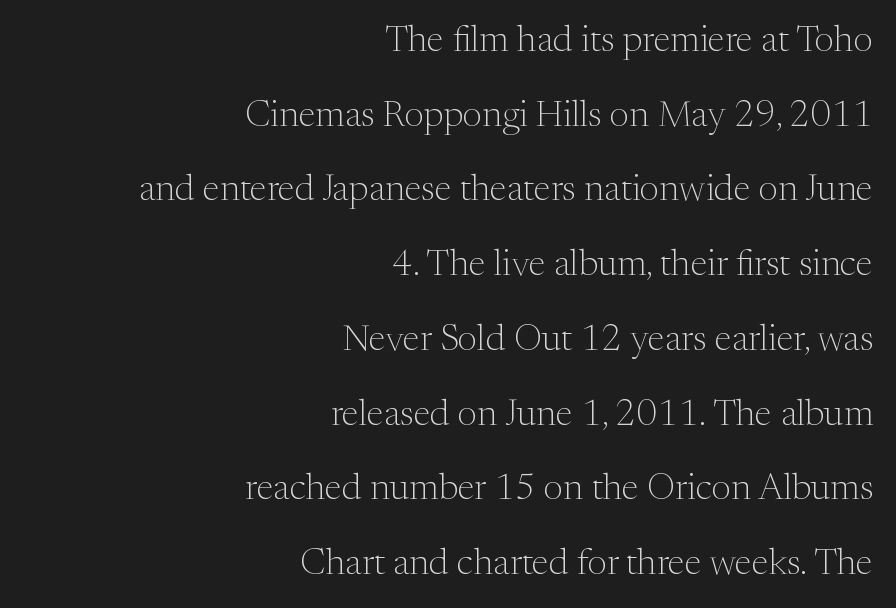
Honestly, there is no underline to notice here at all. The typesetter chose a ragged-left arrangement here. This sample uses plain, unmodified letter spacing. Caption: face not bold, strokes unweighted.
